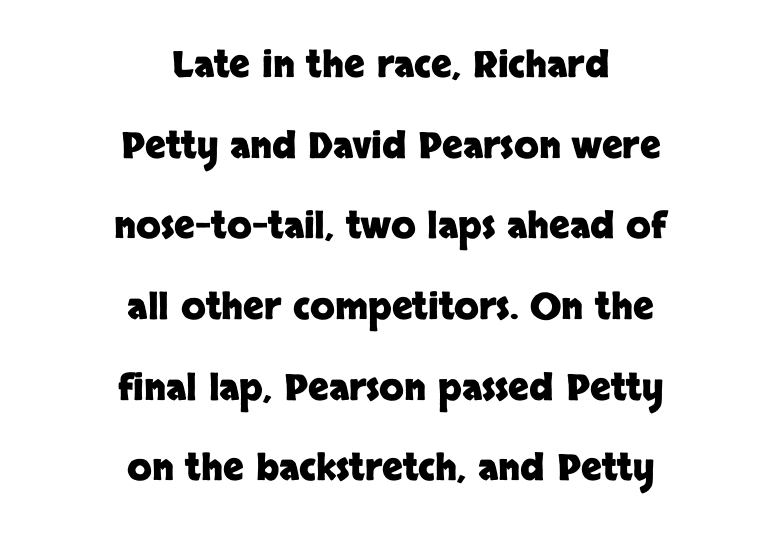
Q: Is the text bold? A: Yes.
Q: Is the text italic (slanted)? A: No, it is upright.
Q: Is the typeface a serif or a sans-serif typeface? A: Sans-serif.
Q: Is the text underlined? A: No.
Q: How is the paragraph aligned? A: Centered.
Q: Is the spacing between letters normal or unusually wide? A: Normal.
Q: Is the spacing between lines tight, normal or loose? A: Loose.
Q: Width (condensed, normal, or wide)? A: Normal.
Q: Stroke contrast? A: Low.
Q: x-height? A: Large.
Q: Monospaced? A: No.
